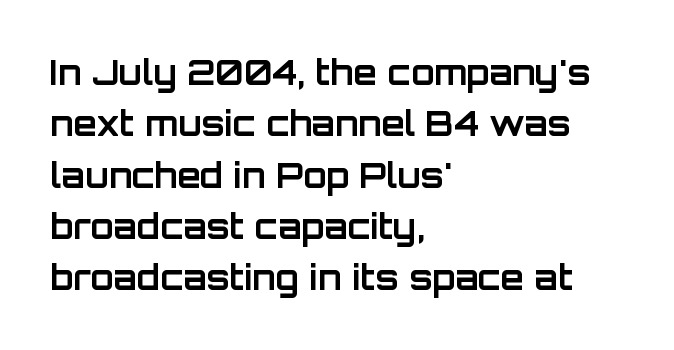
The image shows 34 px bold sans-serif type, upright; set left-aligned, normal line spacing (1.51x), normal letter spacing, not underlined; low stroke contrast and a large x-height.
